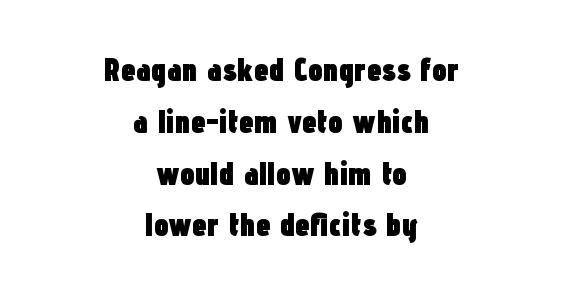
{"serif": "no", "italic": "no", "bold": "yes", "weight": "heavy", "width": "condensed", "stroke_contrast": "low", "x_height": "medium", "monospaced": "no", "underline": "no", "align": "center", "line_spacing": "normal", "line_spacing_ratio": 1.57, "letter_spacing": "normal", "letter_spacing_em": 0.0, "glyph_px": 33}
